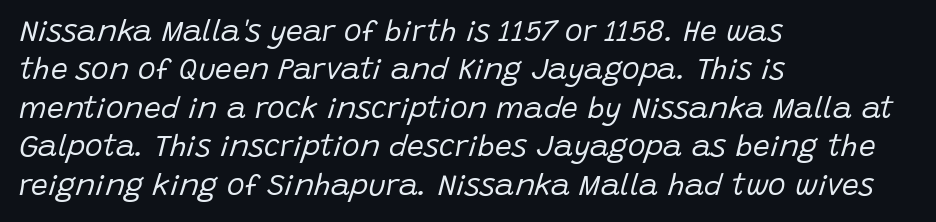
The image shows 30 px regular-weight type, italic (leaning right); set left-aligned, normal line spacing (1.28x), normal letter spacing, not underlined; low stroke contrast and a large x-height.
